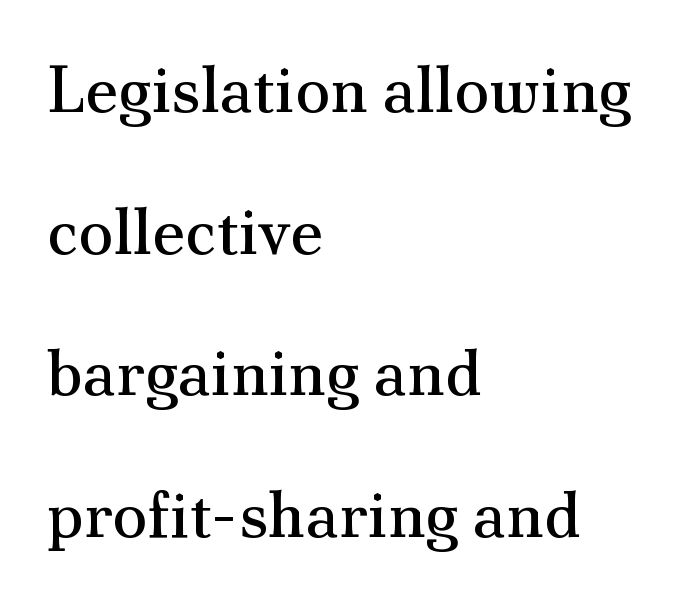
Inter-character spacing is left at the font's built-in metrics. Look at the bottom of the vertical strokes: they flare into serifs here. No word sits above an underline. Which margin do the lines hug? The left one — the right edge is uneven. Weight: not bold — regular or lighter.
